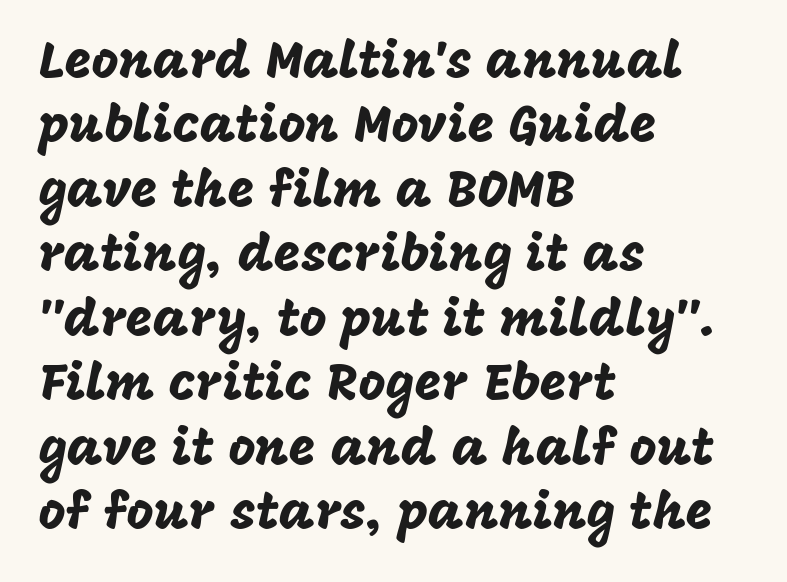
The baseline area is clear. Notice how the passage keeps a crisp vertical edge on the left only. The letters sit at their default tracking, neither squeezed nor spread. This sample has the flowing, uneven cadence of proportional lettering. The designer went with a sans here, leaving each stem footless.
